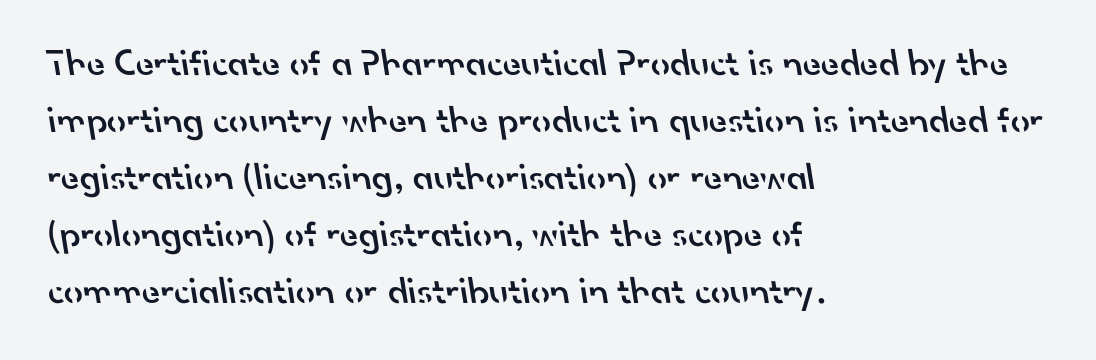
Q: Is the text bold? A: Semi-bold.
Q: Is the typeface a serif or a sans-serif typeface? A: Sans-serif.
Q: Is the text underlined? A: No.
Q: How is the paragraph aligned? A: Left-aligned.
Q: Is the spacing between letters normal or unusually wide? A: Normal.
Q: Is the spacing between lines tight, normal or loose? A: Normal.
Q: Width (condensed, normal, or wide)? A: Normal.
Q: Stroke contrast? A: Low.
Q: x-height? A: Small.
Q: Monospaced? A: No.
